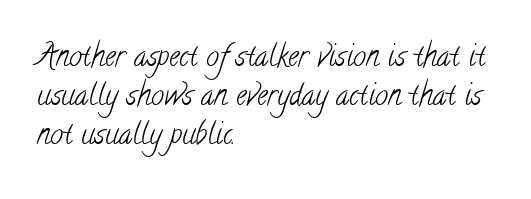
Q: Is the text bold? A: No.
Q: Is the typeface a serif or a sans-serif typeface? A: Serif.
Q: Is the text underlined? A: No.
Q: How is the paragraph aligned? A: Left-aligned.
Q: Is the spacing between letters normal or unusually wide? A: Normal.
Q: Is the spacing between lines tight, normal or loose? A: Normal.
Q: Width (condensed, normal, or wide)? A: Condensed.
Q: Stroke contrast? A: Low.
Q: x-height? A: Small.
Q: Monospaced? A: No.
